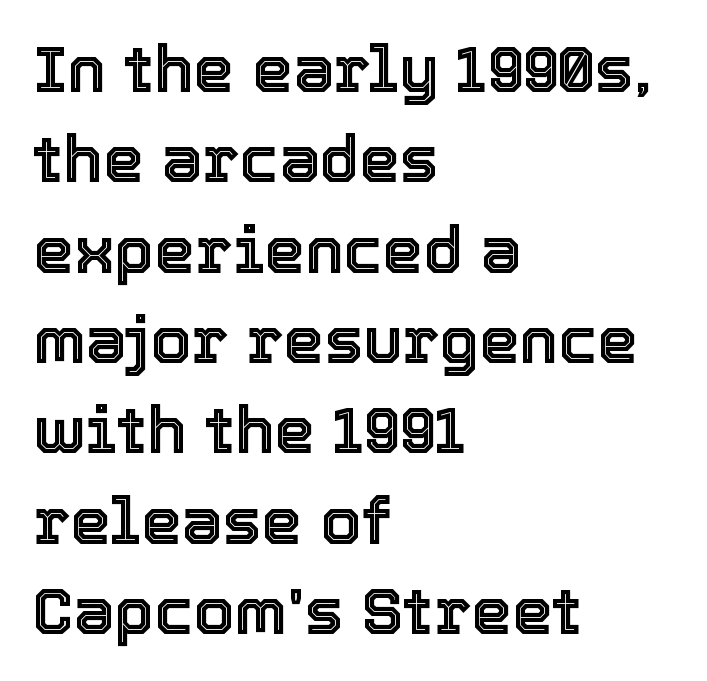
Any mark beneath the type? The region is blank. The horizontal fit of the characters is conventional and even. Layout note: lines flush left. Varying glyph widths throughout — classic text-font behaviour.
